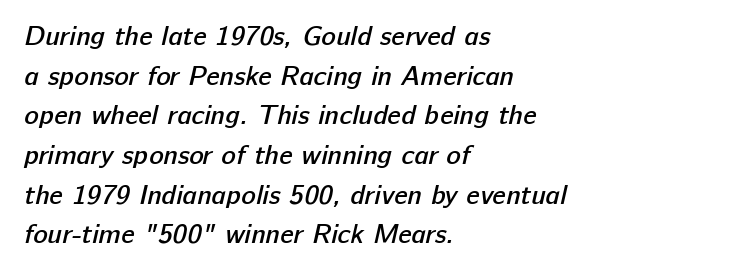
The image shows 27 px text type; set left-aligned, normal line spacing (1.47x), normal letter spacing, not underlined.
